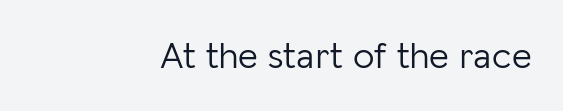
The image shows 38 px light sans-serif type, upright; set right-aligned, normal letter spacing, not underlined; low stroke contrast and a medium x-height.
